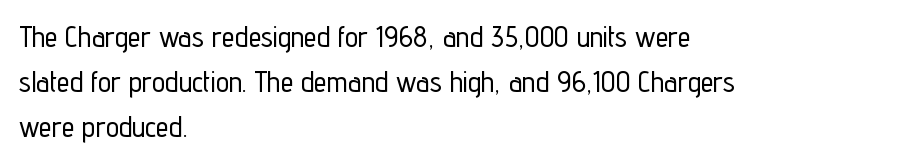
{"serif": "no", "italic": "no", "width": "condensed", "stroke_contrast": "low", "x_height": "medium", "monospaced": "no", "underline": "no", "align": "left", "line_spacing": "normal", "line_spacing_ratio": 1.56, "letter_spacing": "normal", "letter_spacing_em": 0.0, "glyph_px": 29}
